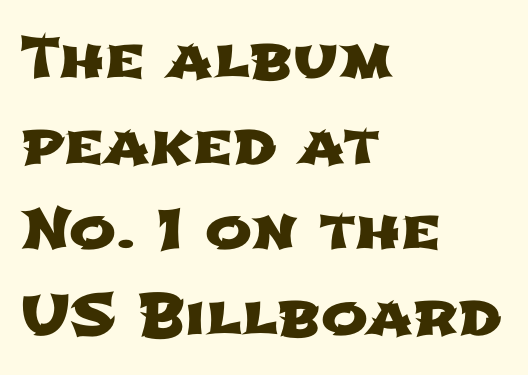
Short note: letters normally spaced. Honestly, the row spacing looks completely unremarkable. Stroke terminals: plain, sans-serif. Has an underline been added? It has not.
